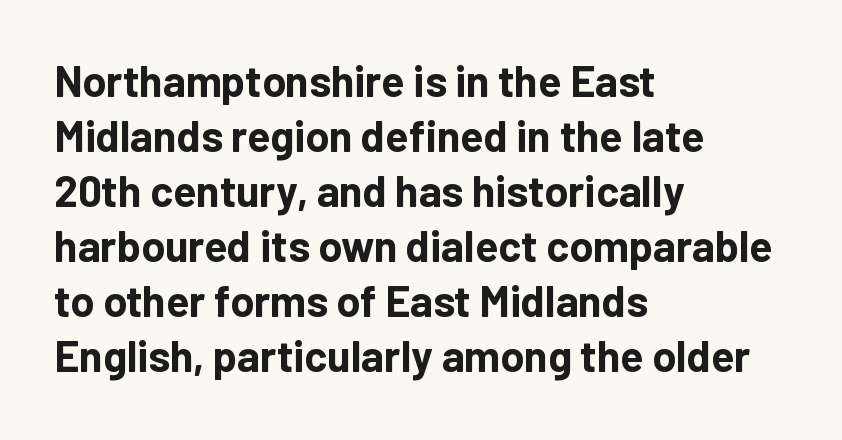
The image shows 43 px bold sans-serif type, upright; set left-aligned, normal line spacing (1.28x), normal letter spacing, not underlined; low stroke contrast and a medium x-height.
